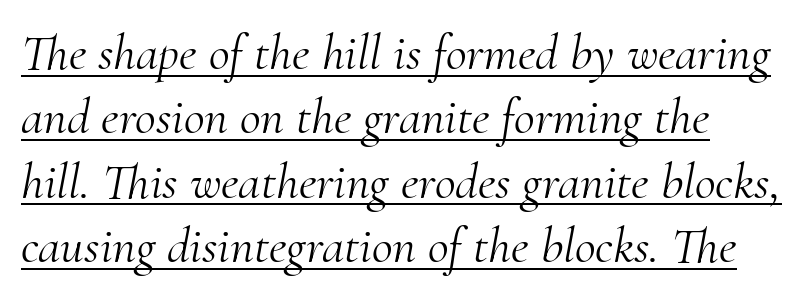
Q: Is the text bold? A: No.
Q: Is the text italic (slanted)? A: Yes, it leans right by about 10 degrees.
Q: Is the typeface a serif or a sans-serif typeface? A: Serif.
Q: Is the text underlined? A: Yes.
Q: Is the spacing between letters normal or unusually wide? A: Normal.
Q: Is the spacing between lines tight, normal or loose? A: Normal.
Q: Width (condensed, normal, or wide)? A: Normal.
Q: Stroke contrast? A: Medium.
Q: x-height? A: Small.
Q: Monospaced? A: No.
